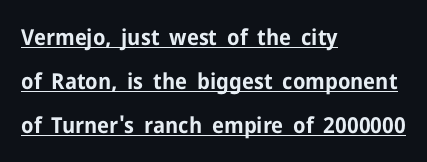
You can tell it's not italic because the verticals are truly vertical. What decoration does the sample have? An underline. Letter spacing: default. Quick note: interline space is abundant.
